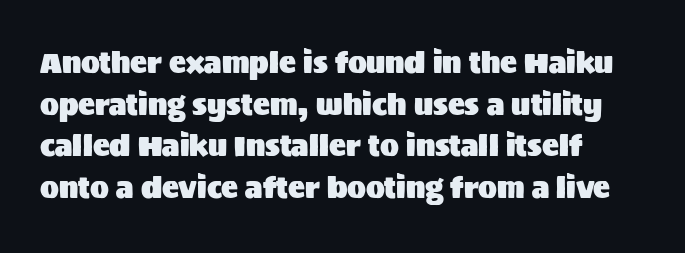
Q: Is the text italic (slanted)? A: No, it is upright.
Q: Is the typeface a serif or a sans-serif typeface? A: Sans-serif.
Q: Is the text underlined? A: No.
Q: How is the paragraph aligned? A: Left-aligned.
Q: Is the spacing between letters normal or unusually wide? A: Normal.
Q: Is the spacing between lines tight, normal or loose? A: Normal.
Q: Width (condensed, normal, or wide)? A: Normal.
Q: Stroke contrast? A: Medium.
Q: x-height? A: Large.
Q: Monospaced? A: No.
